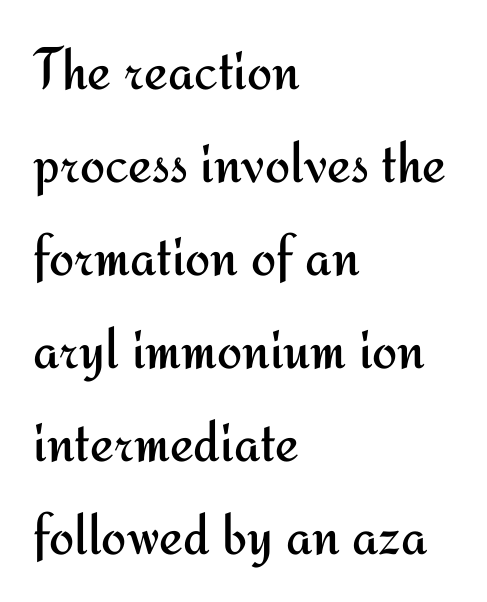
{"serif": "no", "italic": "no", "bold": "no", "weight": "regular", "width": "normal", "stroke_contrast": "medium", "x_height": "small", "monospaced": "no", "underline": "no", "align": "left", "line_spacing": "normal", "line_spacing_ratio": 1.55, "letter_spacing": "normal", "letter_spacing_em": 0.0, "glyph_px": 60}
